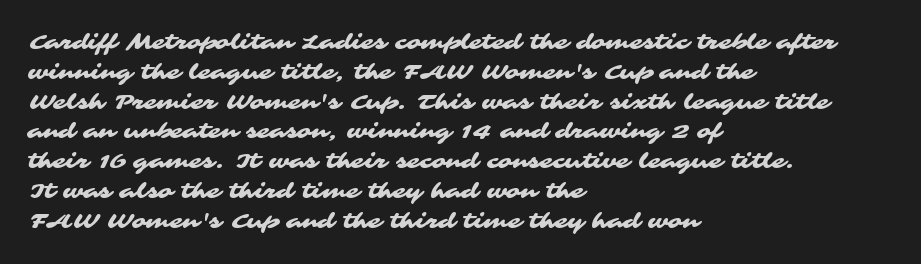
{"underline": "no", "align": "left", "line_spacing": "normal", "line_spacing_ratio": 1.42, "letter_spacing": "normal", "letter_spacing_em": 0.0, "glyph_px": 21}
